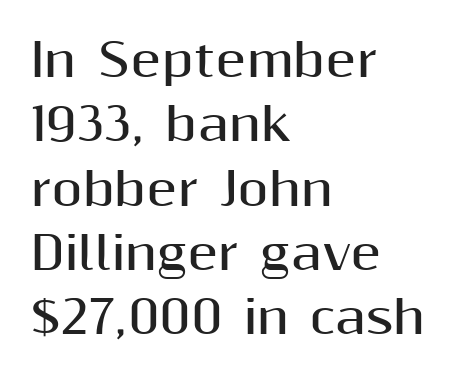
The image shows 45 px bold sans-serif type, upright; set left-aligned, normal line spacing (1.43x), normal letter spacing, not underlined; medium stroke contrast and a medium x-height.
